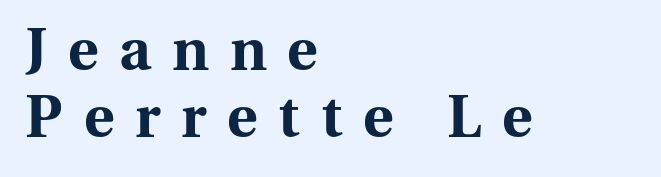
{"serif": "yes", "italic": "no", "bold": "yes", "weight": "bold", "width": "normal", "stroke_contrast": "medium", "x_height": "medium", "monospaced": "no", "underline": "no", "align": "left", "line_spacing_ratio": 1.16, "letter_spacing": "wide", "letter_spacing_em": 0.36, "glyph_px": 58}
